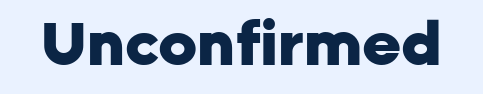
The image shows 60 px heavy sans-serif type, upright; set normal letter spacing, not underlined; low stroke contrast and a medium x-height.
